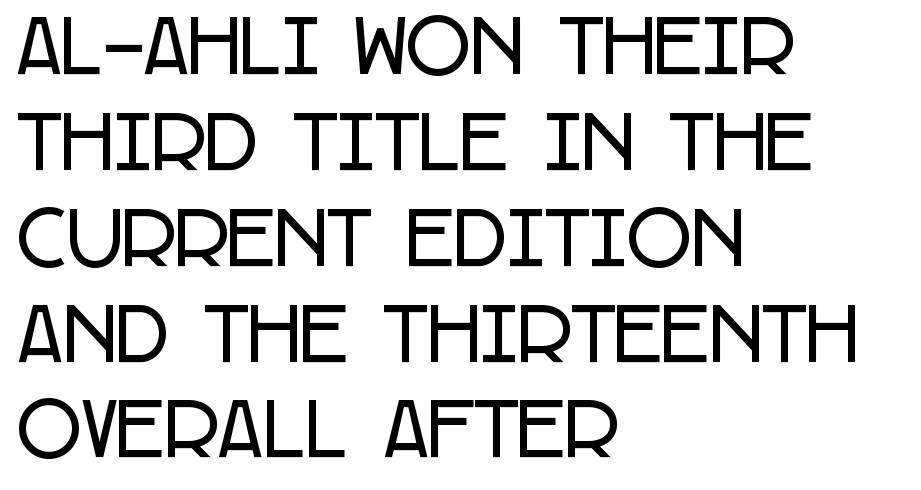
Q: Is the text italic (slanted)? A: No, it is upright.
Q: Is the typeface a serif or a sans-serif typeface? A: Sans-serif.
Q: Is the text underlined? A: No.
Q: How is the paragraph aligned? A: Left-aligned.
Q: Is the spacing between letters normal or unusually wide? A: Normal.
Q: Is the spacing between lines tight, normal or loose? A: Normal.
Q: Width (condensed, normal, or wide)? A: Condensed.
Q: Stroke contrast? A: Low.
Q: x-height? A: Large.
Q: Monospaced? A: No.
